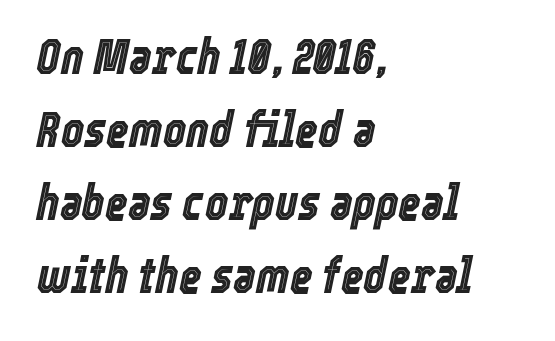
{"italic": "yes", "lean": "right", "slant_degrees": 12, "width": "condensed", "x_height": "medium", "monospaced": "no", "underline": "no", "align": "left", "line_spacing": "normal", "line_spacing_ratio": 1.49, "letter_spacing": "normal", "letter_spacing_em": 0.0, "glyph_px": 49}
